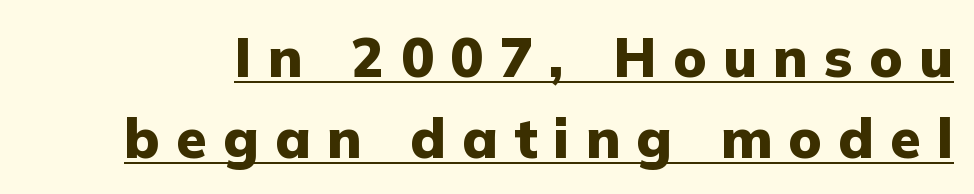
Q: Is the text bold? A: Yes.
Q: Is the text italic (slanted)? A: No, it is upright.
Q: Is the typeface a serif or a sans-serif typeface? A: Sans-serif.
Q: Is the text underlined? A: Yes.
Q: Is the spacing between letters normal or unusually wide? A: Unusually wide.
Q: Is the spacing between lines tight, normal or loose? A: Normal.
Q: Width (condensed, normal, or wide)? A: Normal.
Q: Stroke contrast? A: Low.
Q: x-height? A: Medium.
Q: Monospaced? A: No.
